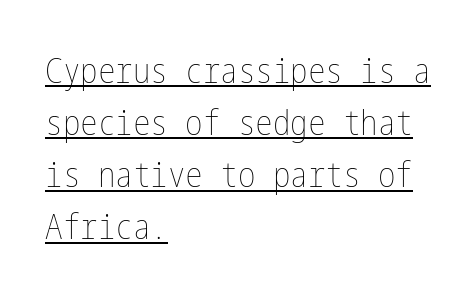
{"italic": "no", "bold": "no", "weight": "thin", "width": "condensed", "stroke_contrast": "low", "x_height": "medium", "underline": "yes", "align": "left", "line_spacing": "normal", "line_spacing_ratio": 1.49, "letter_spacing": "normal", "letter_spacing_em": 0.0, "glyph_px": 35}
